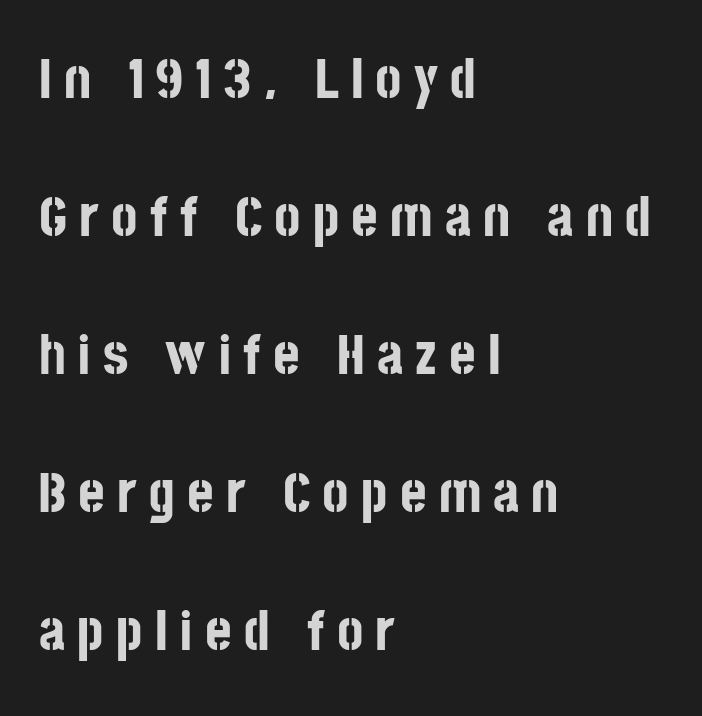
{"serif": "no", "italic": "no", "bold": "yes", "weight": "bold", "width": "condensed", "stroke_contrast": "low", "x_height": "large", "monospaced": "no", "underline": "no", "align": "left", "line_spacing": "loose", "line_spacing_ratio": 2.42, "letter_spacing": "wide", "letter_spacing_em": 0.21, "glyph_px": 57}
